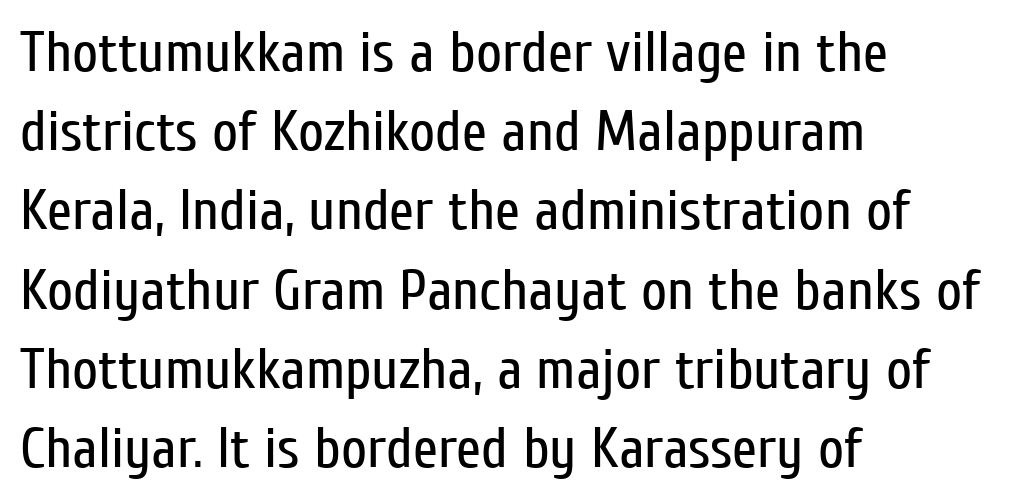
{"serif": "no", "italic": "no", "bold": "no", "weight": "regular", "width": "condensed", "stroke_contrast": "low", "x_height": "medium", "monospaced": "no", "underline": "no", "align": "left", "line_spacing": "normal", "line_spacing_ratio": 1.39, "letter_spacing": "normal", "letter_spacing_em": 0.0, "glyph_px": 57}
